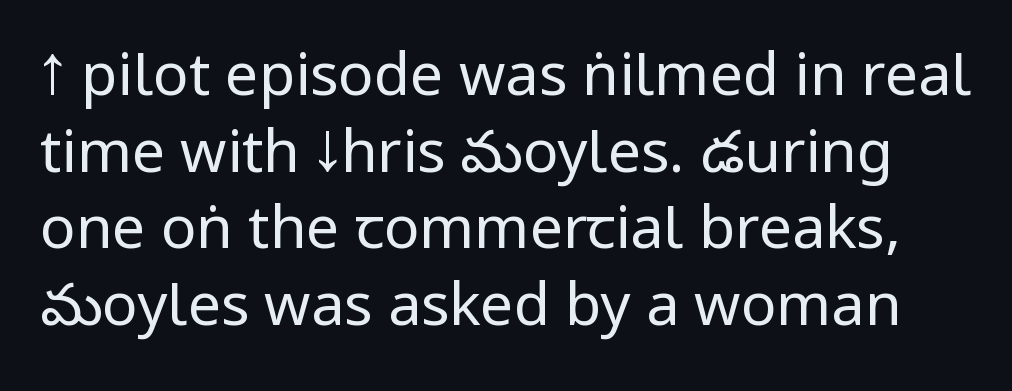
{"serif": "no", "italic": "no", "bold": "no", "weight": "regular", "width": "condensed", "stroke_contrast": "low", "x_height": "large", "monospaced": "no", "underline": "no", "line_spacing": "normal", "line_spacing_ratio": 1.3, "letter_spacing": "normal", "letter_spacing_em": 0.0, "glyph_px": 59}
